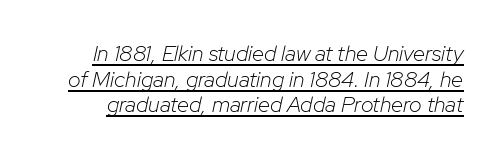
Q: Is the text bold? A: No.
Q: Is the text italic (slanted)? A: Yes, it leans right by about 12 degrees.
Q: Is the text underlined? A: Yes.
Q: Is the spacing between letters normal or unusually wide? A: Normal.
